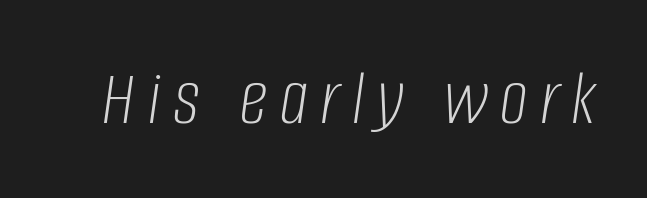
The image shows 79 px light, condensed type, italic (leaning right); set not underlined; low stroke contrast and a large x-height.
